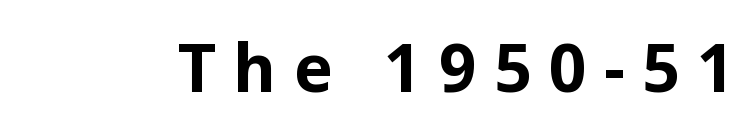
The image shows 66 px bold sans-serif type, upright; set unusually wide letter spacing (+0.26 em), not underlined; low stroke contrast and a medium x-height.
